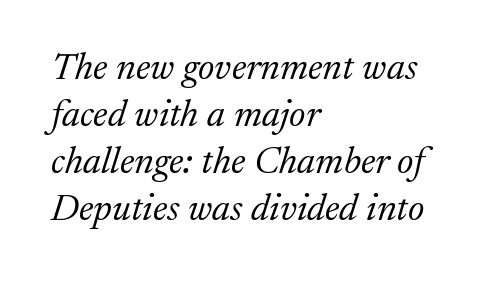
Typographically, this falls in the serif category. The glyphs are unaccompanied by any horizontal stroke below them. The paragraph has a hard left edge and a soft right edge. Weight: regular or lighter. The type is set solid horizontally, with unmodified tracking. A typesetter would call this proportional, since set widths differ per character.
